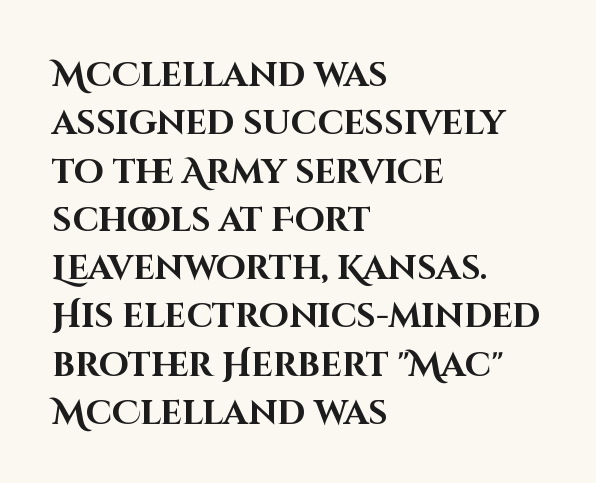
Q: Is the text bold? A: Yes.
Q: Is the text italic (slanted)? A: No, it is upright.
Q: Is the typeface a serif or a sans-serif typeface? A: Sans-serif.
Q: Is the text underlined? A: No.
Q: How is the paragraph aligned? A: Left-aligned.
Q: Is the spacing between letters normal or unusually wide? A: Normal.
Q: Is the spacing between lines tight, normal or loose? A: Normal.
Q: Width (condensed, normal, or wide)? A: Normal.
Q: Stroke contrast? A: High.
Q: x-height? A: Large.
Q: Monospaced? A: No.
